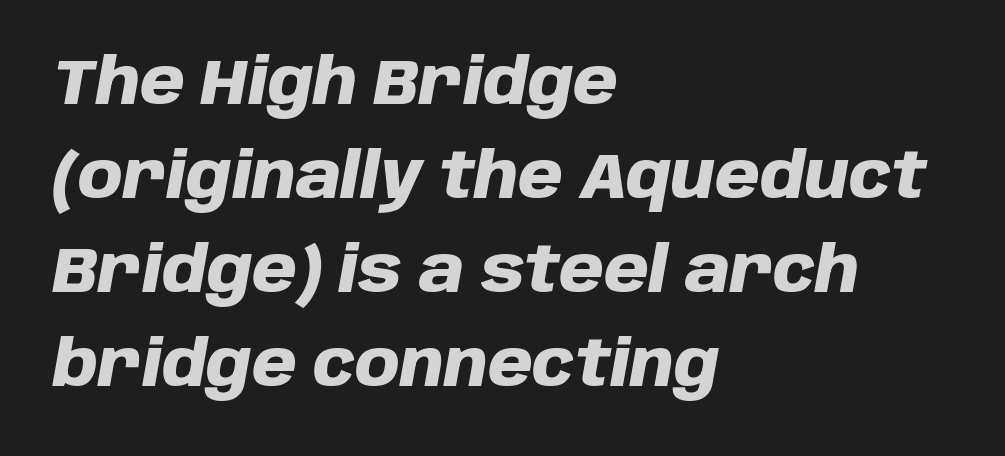
The rag falls on the right side of this text block. The zone under the glyphs is completely vacant. The letters advance in unequal steps, a hallmark of proportional type. Observe the lean: these are italic letterforms. Set as a true bold cut, around the 700 mark. Tracking here is standard; glyphs follow each other at the usual distance.
